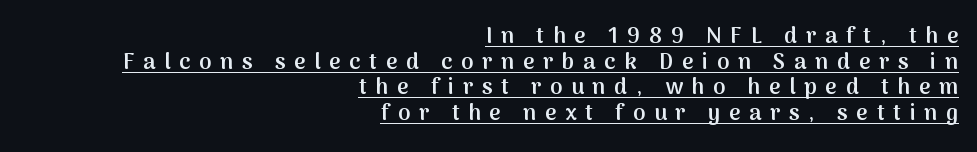
Short note: letters widely spaced. Stems and bowls a touch heavier than normal — semibold. One-word summary of the alignment: right. Italic: no, the glyphs are upright roman.
